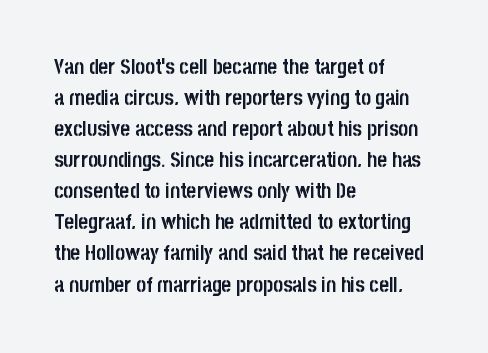
The image shows 21 px bold type, upright; set left-aligned, normal line spacing (1.48x), normal letter spacing, not underlined.
